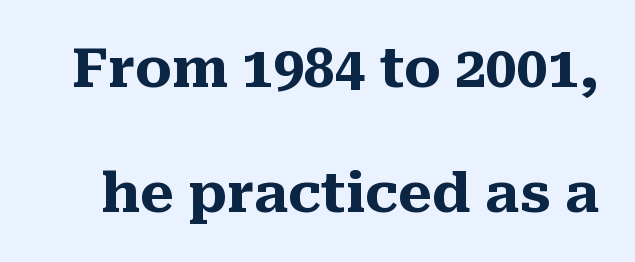
{"serif": "yes", "italic": "no", "bold": "yes", "weight": "heavy", "width": "normal", "stroke_contrast": "medium", "x_height": "medium", "monospaced": "no", "underline": "no", "line_spacing": "loose", "line_spacing_ratio": 2.27, "letter_spacing": "normal", "letter_spacing_em": 0.0, "glyph_px": 55}
